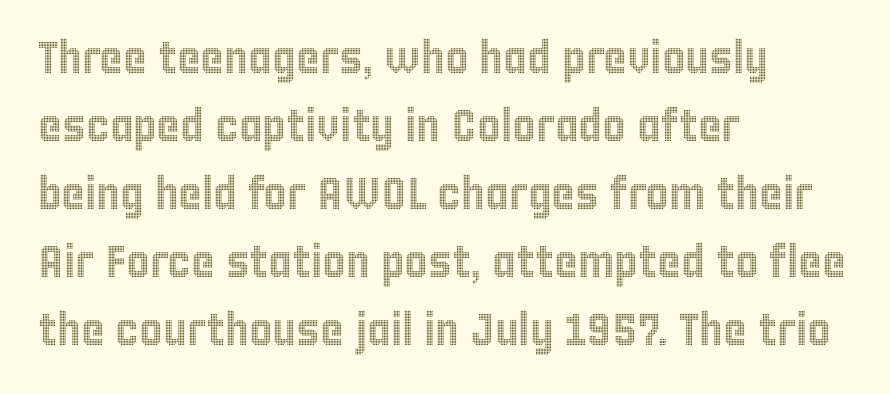
{"italic": "no", "width": "condensed", "x_height": "large", "monospaced": "no", "underline": "no", "align": "left", "line_spacing": "normal", "line_spacing_ratio": 1.51, "letter_spacing": "normal", "letter_spacing_em": 0.0, "glyph_px": 45}
